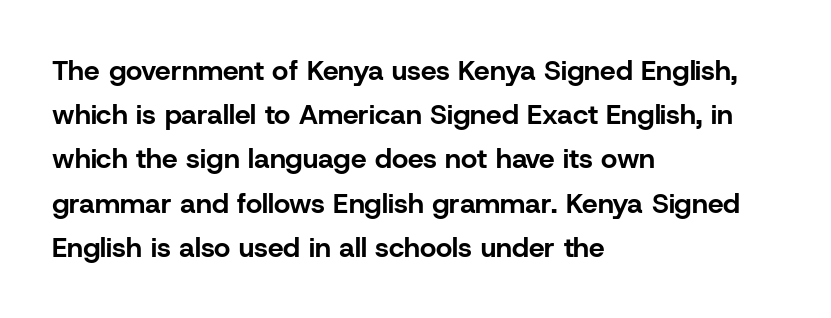
The font is running at its bold setting. Posture: upright roman. The vertical gap from one line to the next is medium. Observe the absence of serifs on each vertical stroke in this sample. These lines are rendered in a variable-pitch font.
